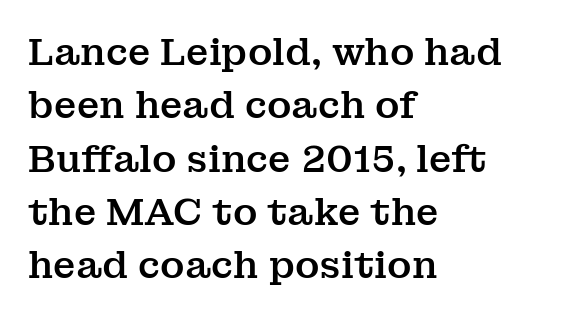
The lines are quadded left. Serif or sans? Serif — the stroke terminals have little feet. Letter spacing: default. The face used here is proportionally spaced, like ordinary book or web type. Check the space under the baseline: it is left empty. These lines were composed using upright roman letters.
